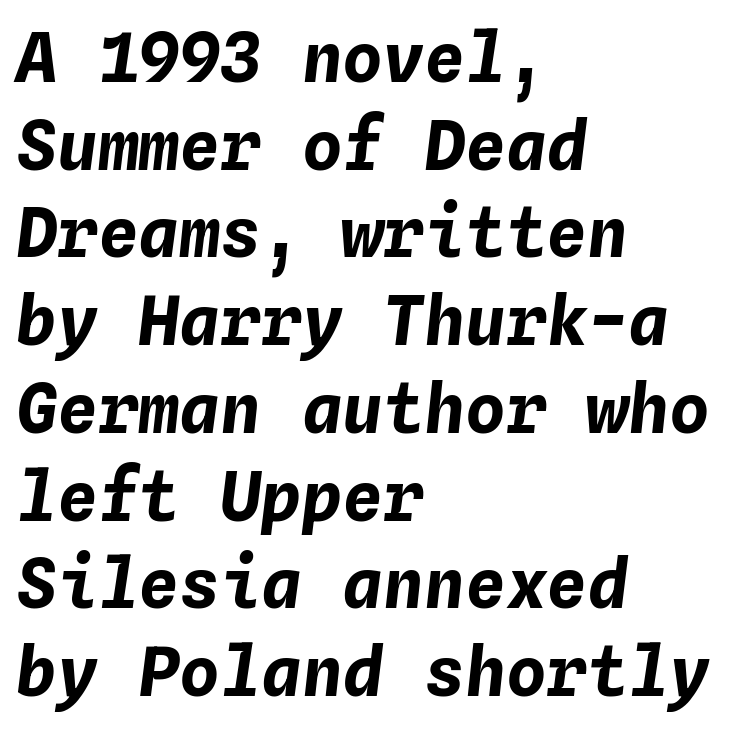
{"italic": "yes", "lean": "right", "slant_degrees": 4, "bold": "yes", "weight": "bold", "width": "normal", "stroke_contrast": "low", "x_height": "medium", "monospaced": "yes", "underline": "no", "align": "left", "line_spacing": "normal", "line_spacing_ratio": 1.29, "letter_spacing": "normal", "letter_spacing_em": 0.0, "glyph_px": 68}
